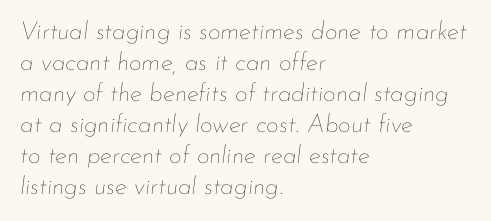
{"italic": "yes", "lean": "right", "slant_degrees": 7, "bold": "no", "underline": "no", "align": "left", "line_spacing_ratio": 1.24, "letter_spacing": "normal", "letter_spacing_em": 0.0, "glyph_px": 25}
